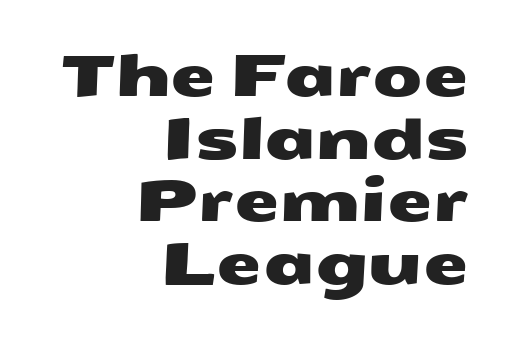
Q: Is the typeface a serif or a sans-serif typeface? A: Sans-serif.
Q: Is the text underlined? A: No.
Q: How is the paragraph aligned? A: Right-aligned.
Q: Is the spacing between letters normal or unusually wide? A: Normal.
Q: Is the spacing between lines tight, normal or loose? A: Tight.
Q: Width (condensed, normal, or wide)? A: Wide.
Q: Stroke contrast? A: Medium.
Q: x-height? A: Medium.
Q: Monospaced? A: No.
